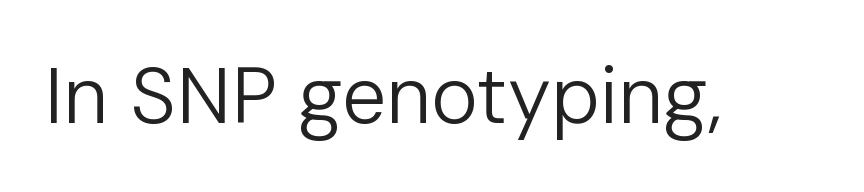
The image shows 79 px regular-weight sans-serif type, upright; set normal letter spacing, not underlined; low stroke contrast and a medium x-height.
